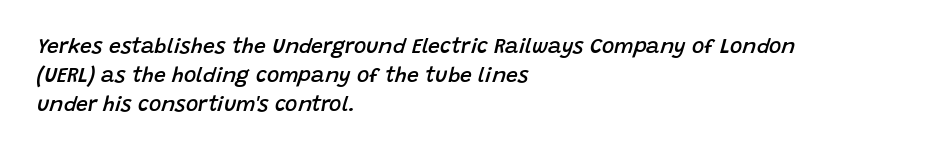
{"italic": "yes", "lean": "right", "slant_degrees": 15, "bold": "semi", "underline": "no", "align": "left", "line_spacing": "normal", "line_spacing_ratio": 1.39, "letter_spacing": "normal", "letter_spacing_em": 0.0, "glyph_px": 21}
